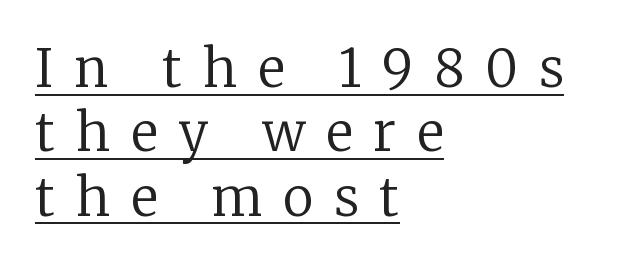
Stems and bowls with no extra thickness — not bold. Beneath each row of characters lies a ruled line. The font's upright variant was chosen for this text. In CSS terms this would be text-align: left.
